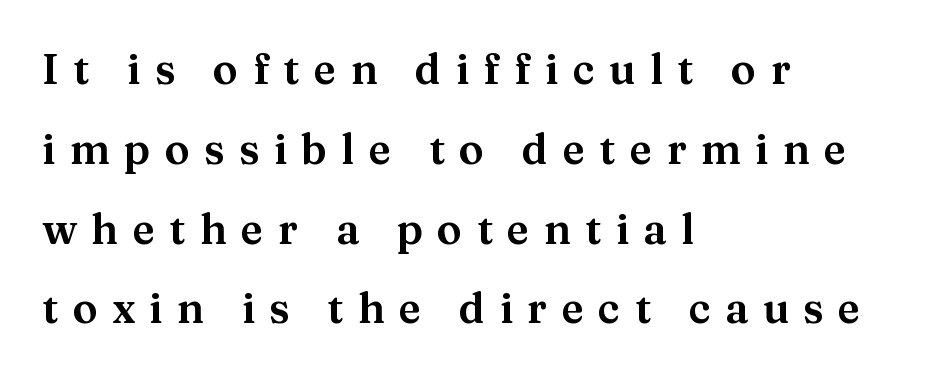
A roman cut, with each character standing at attention. The rendering uses natural spacing where letterforms have individual widths. Line spacing here is loose. Is this a sans? No — the strokes have serifs.
